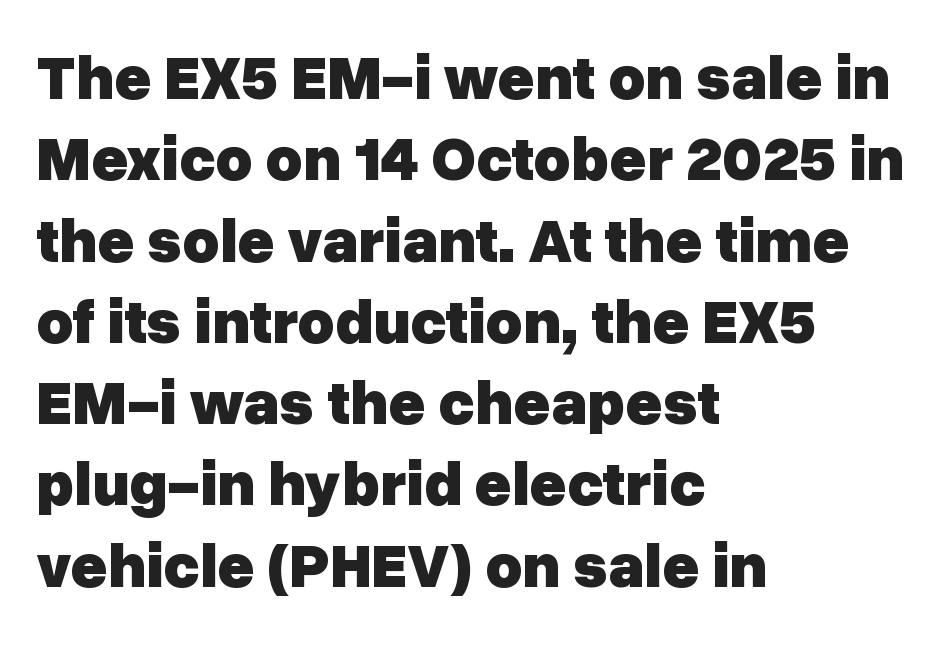
These lines keep a tight, regular rhythm from letter to letter. Do the characters align in a grid? No, the font is proportional. A bare baseline throughout the passage. Stroke thickness is high; the sample reads as a true bold.
